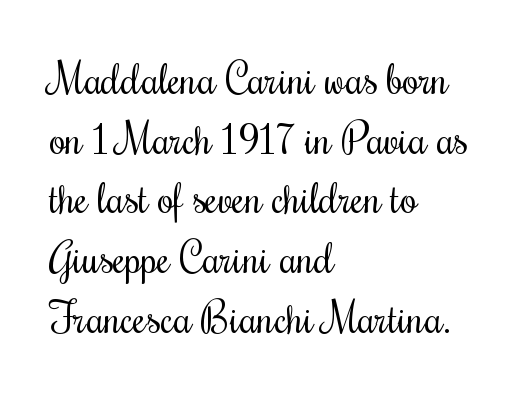
{"serif": "yes", "bold": "no", "weight": "regular", "width": "condensed", "stroke_contrast": "medium", "x_height": "small", "monospaced": "no", "underline": "no", "align": "left", "line_spacing": "normal", "line_spacing_ratio": 1.42, "letter_spacing": "normal", "letter_spacing_em": 0.0, "glyph_px": 42}
